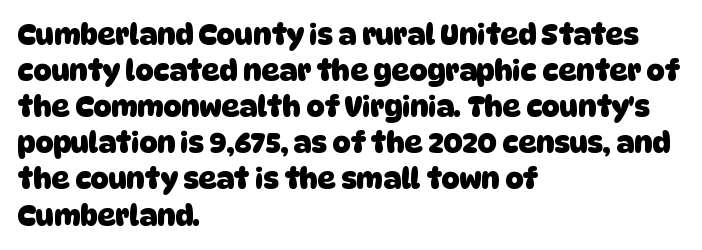
Character widths vary here, with narrow letters taking less room than wide ones. The letters are bold, with thick, heavy strokes. The lines in this sample share a left origin and differ only in where they stop. Each row of text sits above clean, open space. In terms of letterform style, serifs are entirely absent. What's the leading like? Ordinary, nothing unusual.
